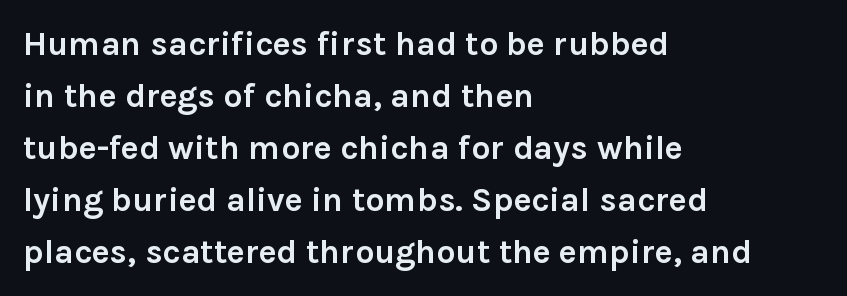
The image shows 34 px semibold sans-serif type, upright; set left-aligned, normal line spacing (1.53x), normal letter spacing, not underlined; a medium x-height.
